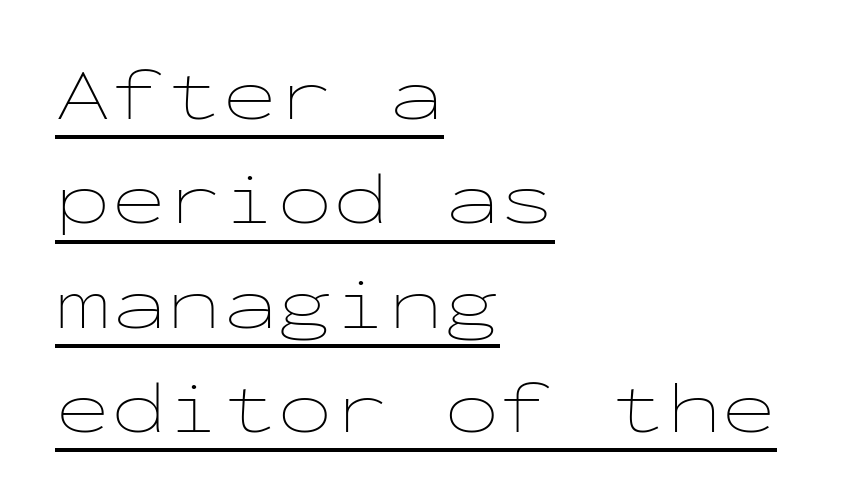
A typesetter would call this zero additional tracking. Italic? Not at all — the glyphs are vertical. This sample is left-justified, so line endings fall wherever the words run out. Is this a fixed-width face? Yes — each glyph sits in an identical cell. The block of text has a typical density, with ordinary space between rows.
